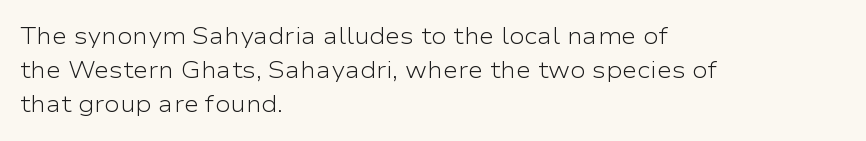
Just letters on the line, the space beneath them empty. Evenly set lines give the paragraph a standard silhouette. Heft: none added — not bold. Notice how the passage keeps a crisp vertical edge on the left only. No extra tracking has been applied to these lines. A roman cut, with each character standing at attention.
